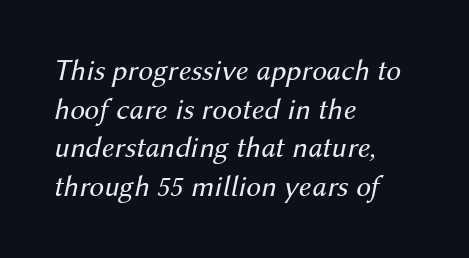
Q: Is the text bold? A: No.
Q: Is the text italic (slanted)? A: Yes, it leans right by about 12 degrees.
Q: Is the text underlined? A: No.
Q: How is the paragraph aligned? A: Left-aligned.
Q: Is the spacing between letters normal or unusually wide? A: Normal.
Q: Is the spacing between lines tight, normal or loose? A: Normal.
Q: Width (condensed, normal, or wide)? A: Normal.
Q: Stroke contrast? A: Medium.
Q: x-height? A: Medium.
Q: Monospaced? A: No.
